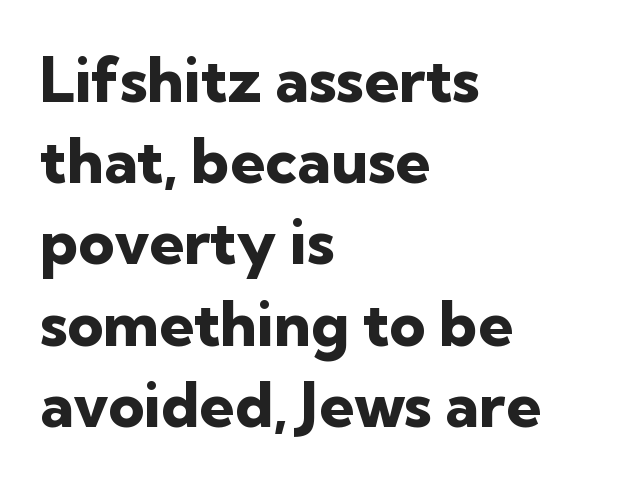
The image shows 62 px heavy sans-serif type, upright; set left-aligned, normal line spacing (1.31x), normal letter spacing, not underlined; low stroke contrast and a medium x-height.
